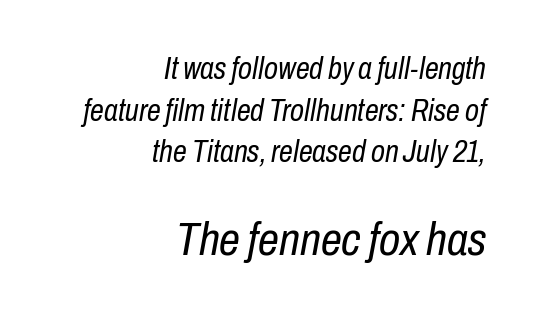
No chunkiness to these letters — they're not bold. Plain, unruled lines of type. Do the characters align in a grid? No, the font is proportional. Baseline-to-baseline distance is the conventional proportion of letter height.
